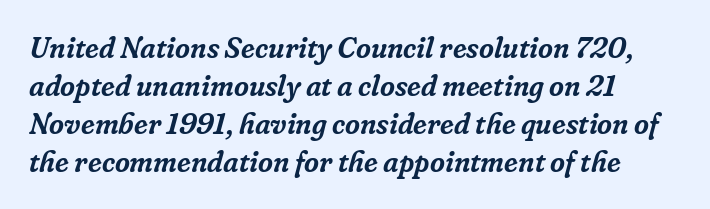
The image shows 29 px serif type, italic (leaning right); set left-aligned, normal line spacing (1.31x), normal letter spacing, not underlined; low stroke contrast and a medium x-height.
